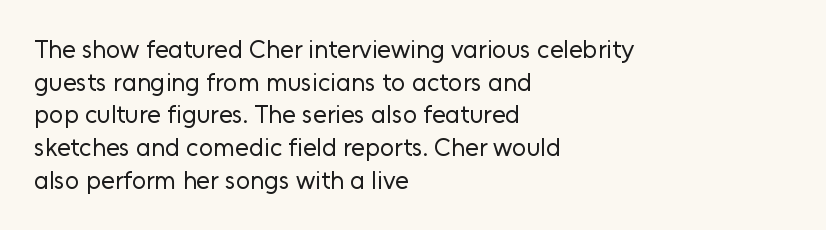
{"italic": "no", "bold": "no", "underline": "no", "align": "left", "line_spacing": "normal", "line_spacing_ratio": 1.31, "letter_spacing": "normal", "letter_spacing_em": 0.0, "glyph_px": 25}
